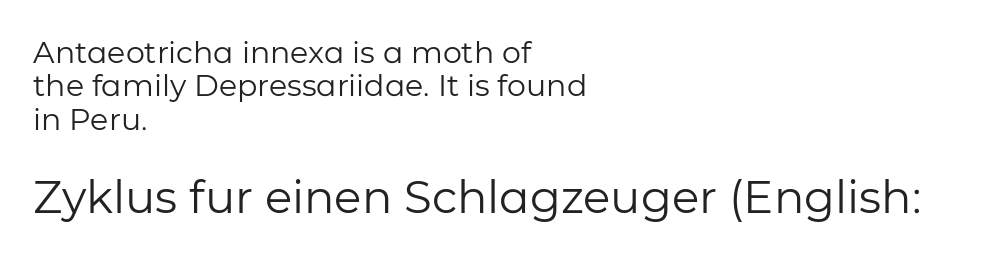
Type without underlining. Reading down the block, your eye returns to a fixed left position each line. The weight would be labelled regular, book, light, or lighter still. Tall strokes in this sample are plumb rather than angled. Spacing verdict: proportional, widths tailored to each character. No feet cap the strokes, marking this as sans-serif type.
